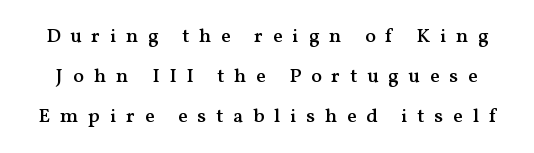
Q: Is the text bold? A: Semi-bold.
Q: Is the text italic (slanted)? A: No, it is upright.
Q: Is the text underlined? A: No.
Q: Is the spacing between letters normal or unusually wide? A: Unusually wide.
Q: Is the spacing between lines tight, normal or loose? A: Loose.
